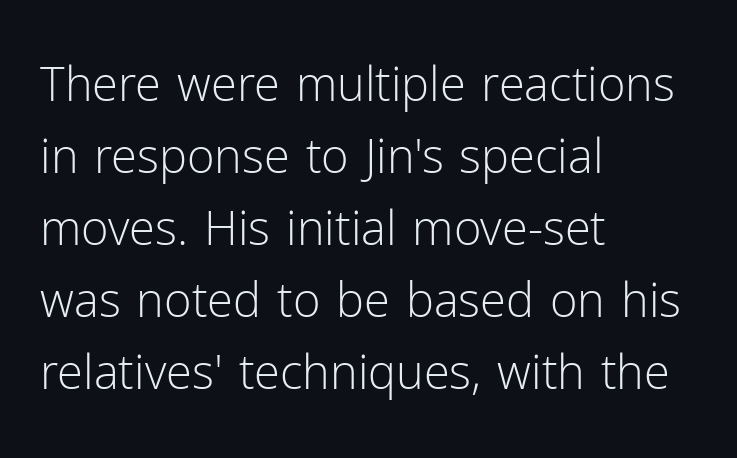
{"serif": "no", "italic": "no", "bold": "no", "weight": "light", "width": "normal", "stroke_contrast": "low", "x_height": "medium", "monospaced": "no", "underline": "no", "align": "left", "line_spacing": "normal", "line_spacing_ratio": 1.53, "letter_spacing": "normal", "letter_spacing_em": 0.0, "glyph_px": 47}
